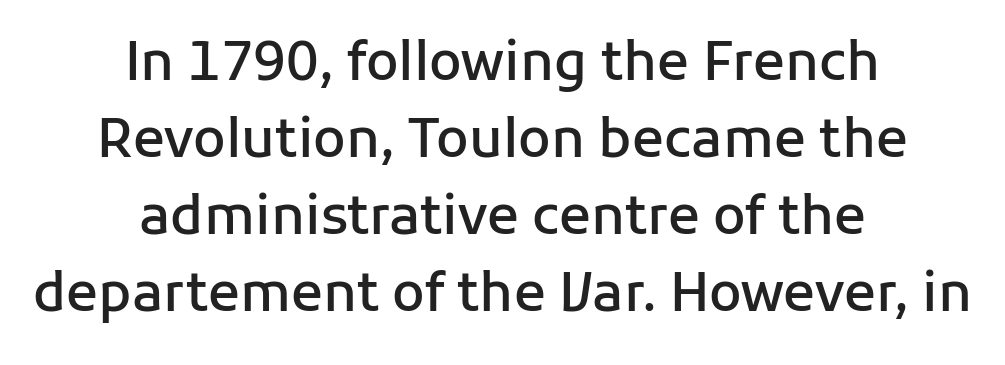
{"serif": "no", "italic": "no", "bold": "semi", "weight": "semibold", "width": "normal", "stroke_contrast": "low", "x_height": "medium", "monospaced": "no", "underline": "no", "align": "center", "line_spacing": "normal", "line_spacing_ratio": 1.45, "letter_spacing": "normal", "letter_spacing_em": 0.0, "glyph_px": 53}
